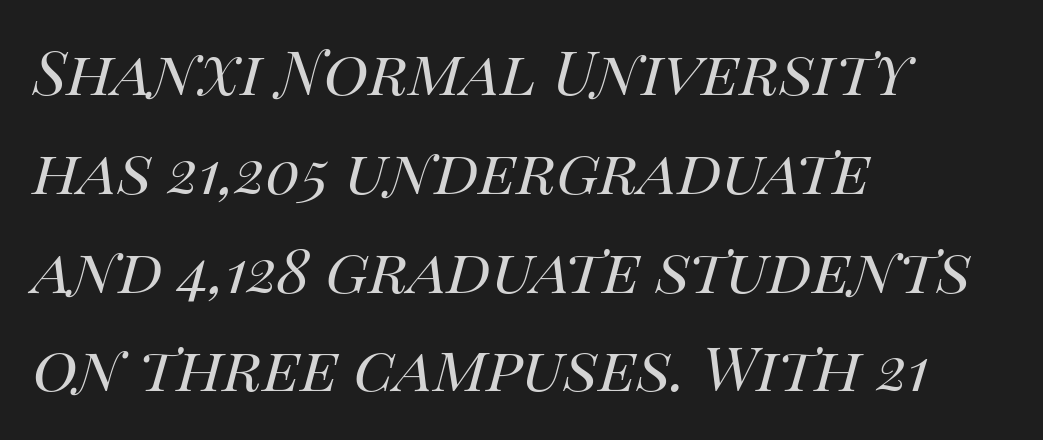
Is the letter spacing exaggerated? No — it looks like the ordinary default. Vertically, the passage feels balanced, rows spaced as you'd expect. The space directly below the letters is spotless. Is this a fixed-width face? No — the glyphs have proportional, varying widths.
